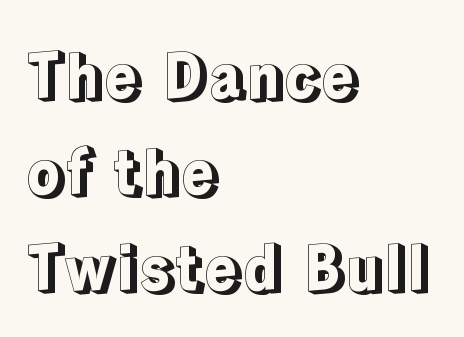
The image shows 62 px text type, upright; set left-aligned, normal line spacing (1.55x), normal letter spacing, not underlined; a medium x-height.
